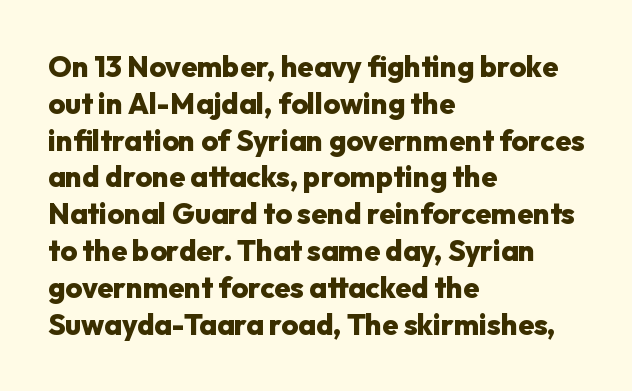
The image shows 29 px heavy sans-serif type, upright; set left-aligned, normal line spacing (1.27x), normal letter spacing, not underlined; low stroke contrast and a medium x-height.
